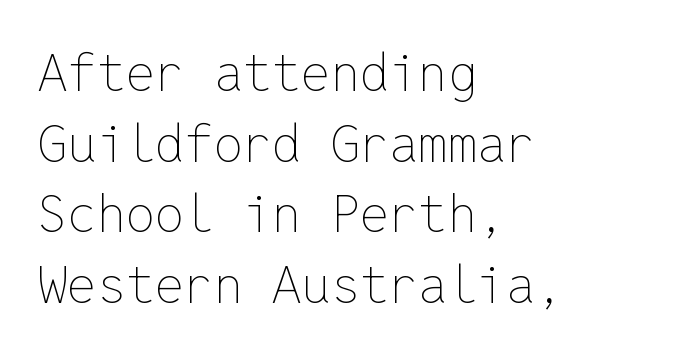
{"italic": "no", "bold": "no", "weight": "thin", "width": "normal", "stroke_contrast": "low", "x_height": "medium", "monospaced": "yes", "underline": "no", "align": "left", "line_spacing": "normal", "line_spacing_ratio": 1.36, "letter_spacing": "normal", "letter_spacing_em": 0.0, "glyph_px": 52}
